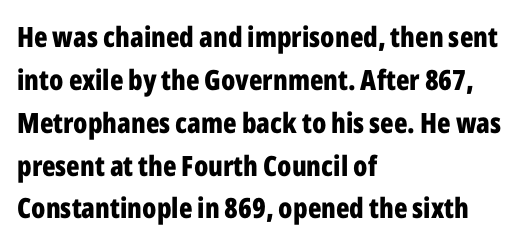
The image shows 28 px bold, condensed sans-serif type, upright; set left-aligned, normal line spacing (1.53x), normal letter spacing, not underlined; low stroke contrast and a medium x-height.
